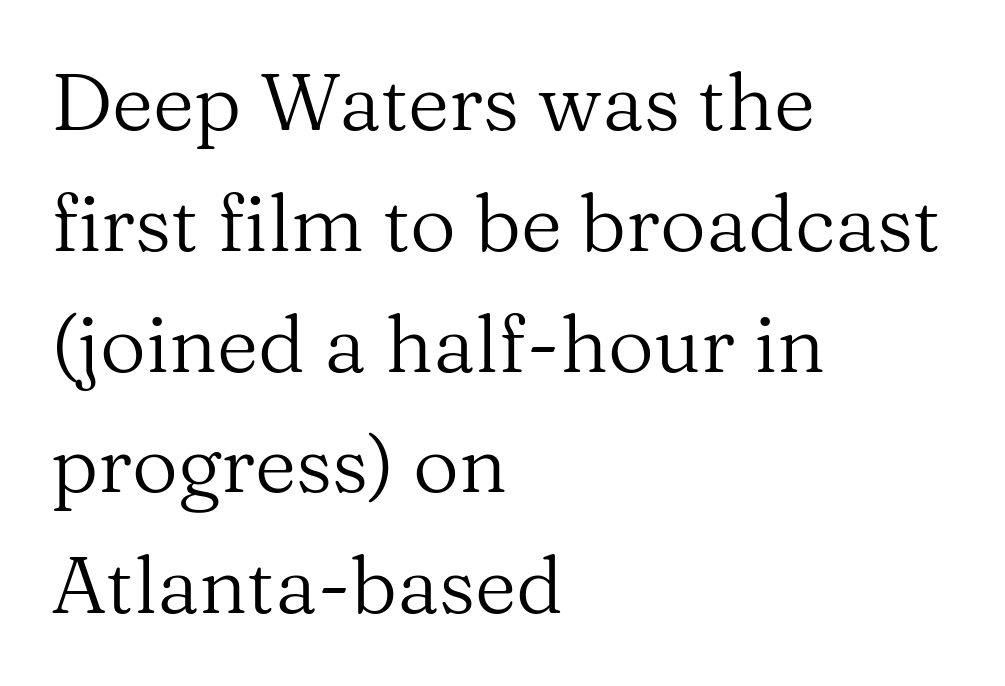
{"serif": "yes", "italic": "no", "bold": "no", "weight": "regular", "width": "normal", "stroke_contrast": "medium", "x_height": "medium", "monospaced": "no", "underline": "no", "align": "left", "line_spacing": "normal", "line_spacing_ratio": 1.51, "letter_spacing": "normal", "letter_spacing_em": 0.0, "glyph_px": 80}
